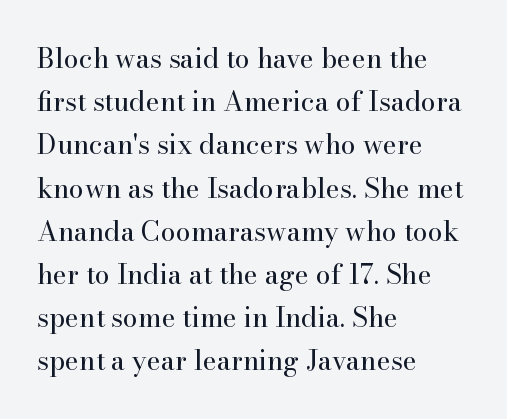
The image shows 27 px text type, upright; set left-aligned, normal line spacing (1.6x), normal letter spacing, not underlined.
